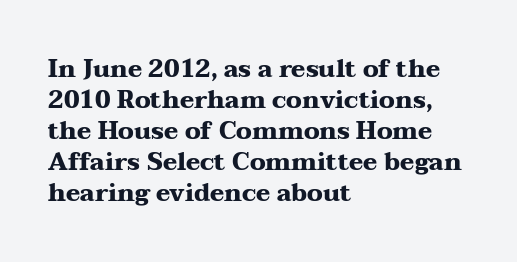
Q: Is the text bold? A: Yes.
Q: Is the text italic (slanted)? A: No, it is upright.
Q: Is the text underlined? A: No.
Q: How is the paragraph aligned? A: Left-aligned.
Q: Is the spacing between letters normal or unusually wide? A: Normal.
Q: Is the spacing between lines tight, normal or loose? A: Normal.
